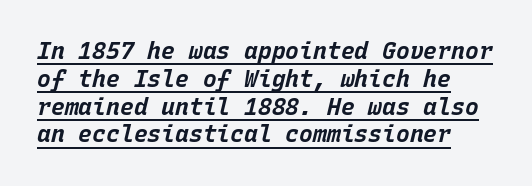
Q: Is the text bold? A: Yes.
Q: Is the text italic (slanted)? A: Yes, it leans right by about 15 degrees.
Q: Is the text underlined? A: Yes.
Q: Is the spacing between letters normal or unusually wide? A: Normal.
